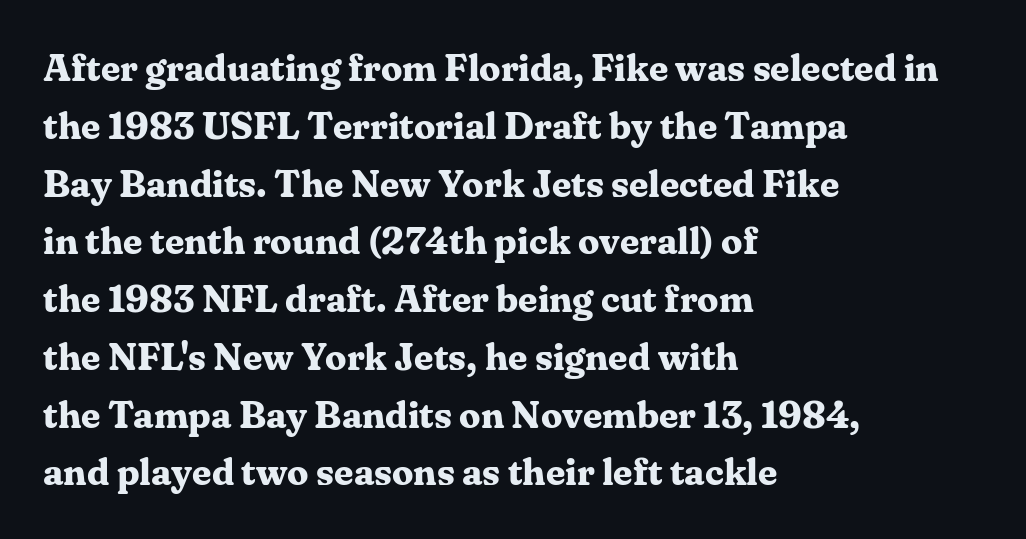
The image shows 38 px bold serif type, upright; set left-aligned, normal line spacing (1.52x), normal letter spacing, not underlined; medium stroke contrast and a medium x-height.
